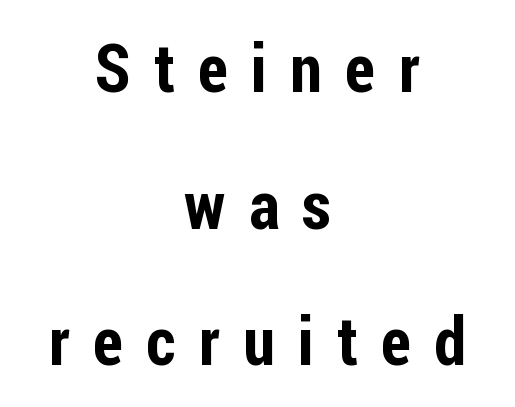
Q: Is the text italic (slanted)? A: No, it is upright.
Q: Is the typeface a serif or a sans-serif typeface? A: Sans-serif.
Q: Is the text underlined? A: No.
Q: How is the paragraph aligned? A: Centered.
Q: Is the spacing between letters normal or unusually wide? A: Unusually wide.
Q: Is the spacing between lines tight, normal or loose? A: Loose.
Q: Width (condensed, normal, or wide)? A: Condensed.
Q: Stroke contrast? A: Low.
Q: x-height? A: Medium.
Q: Monospaced? A: No.
